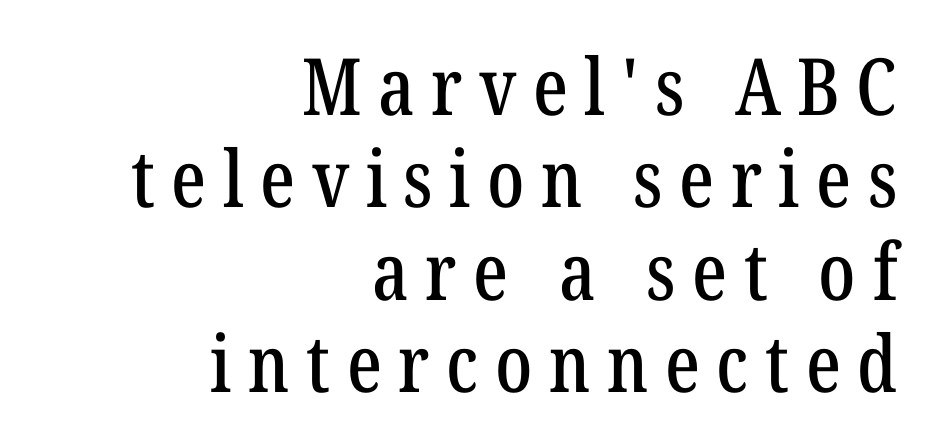
The specimen omits any rule beneath the text block's lines. The glyphs in this specimen are seriffed. Is this a fixed-width face? No — the glyphs have proportional, varying widths. The horizontal fit of the characters is loose and conspicuously gappy. The letters stand upright; this is a roman face. A flush-right, rag-left setting is used for this passage.
